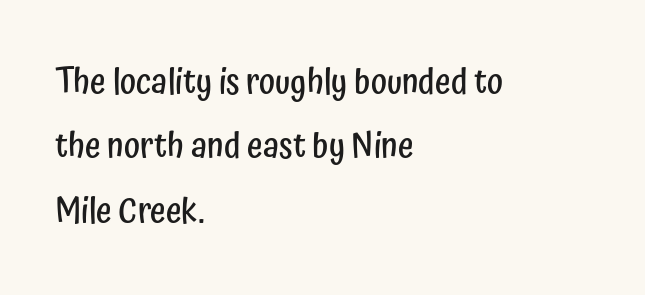
The image shows 34 px semibold, condensed sans-serif type, upright; set left-aligned, line spacing 1.89x, normal letter spacing, not underlined; low stroke contrast and a medium x-height.
